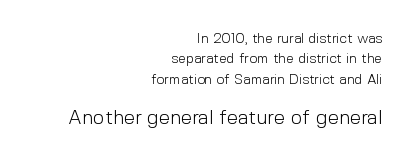
{"italic": "no", "bold": "no", "underline": "no", "align": "right", "line_spacing": "normal", "line_spacing_ratio": 1.45, "letter_spacing": "normal", "letter_spacing_em": 0.0, "larger_block": "second", "size_ratio": 1.43, "glyph_px": 20}
